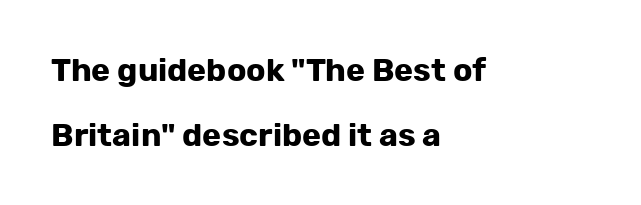
Q: Is the text bold? A: Yes.
Q: Is the text italic (slanted)? A: No, it is upright.
Q: Is the typeface a serif or a sans-serif typeface? A: Sans-serif.
Q: Is the text underlined? A: No.
Q: How is the paragraph aligned? A: Left-aligned.
Q: Is the spacing between letters normal or unusually wide? A: Normal.
Q: Is the spacing between lines tight, normal or loose? A: Loose.
Q: Width (condensed, normal, or wide)? A: Normal.
Q: Stroke contrast? A: Low.
Q: x-height? A: Medium.
Q: Monospaced? A: No.
